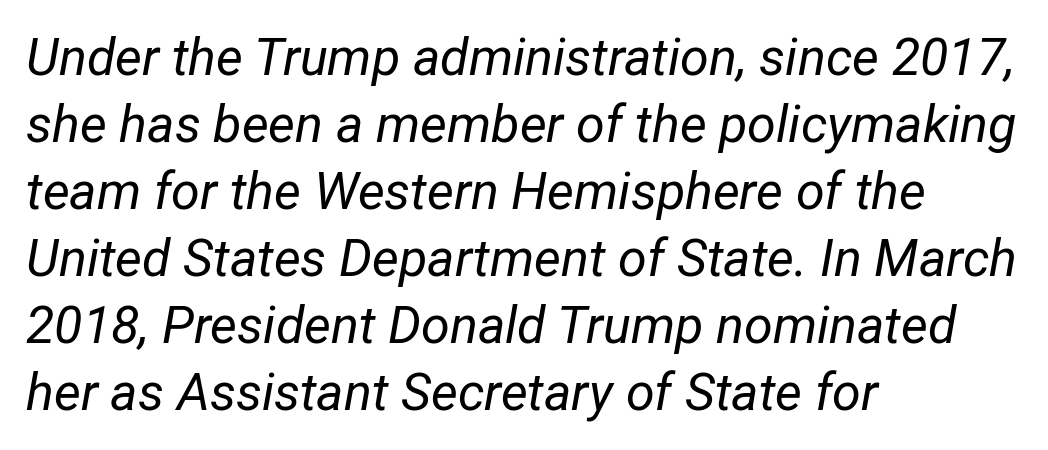
{"italic": "yes", "lean": "right", "slant_degrees": 12, "bold": "no", "weight": "regular", "width": "condensed", "stroke_contrast": "low", "x_height": "medium", "monospaced": "no", "underline": "no", "align": "left", "line_spacing": "normal", "line_spacing_ratio": 1.29, "letter_spacing": "normal", "letter_spacing_em": 0.0, "glyph_px": 52}
